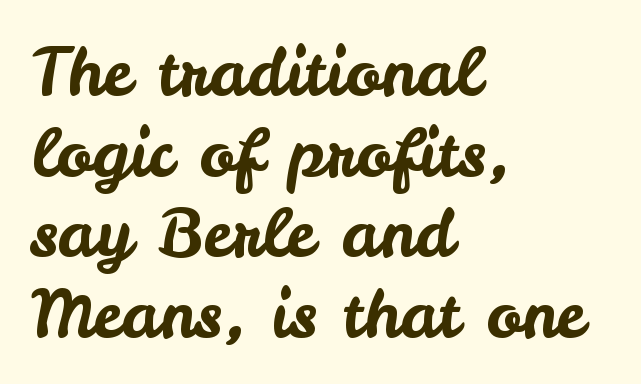
Check under the words: just untouched page. The passage shown is typeset with a sans-serif family. These lines are set flush left with a ragged right edge.
